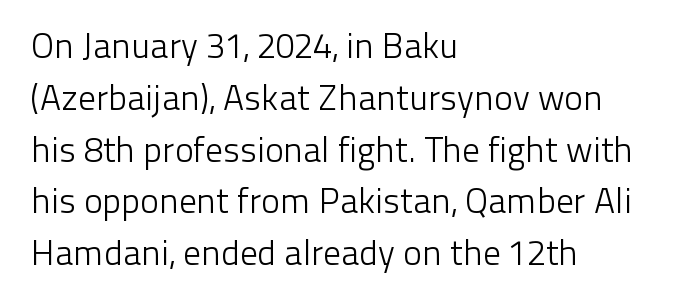
{"serif": "no", "italic": "no", "bold": "no", "weight": "light", "width": "normal", "stroke_contrast": "low", "x_height": "medium", "monospaced": "no", "underline": "no", "align": "left", "line_spacing": "normal", "line_spacing_ratio": 1.48, "letter_spacing": "normal", "letter_spacing_em": 0.0, "glyph_px": 35}
